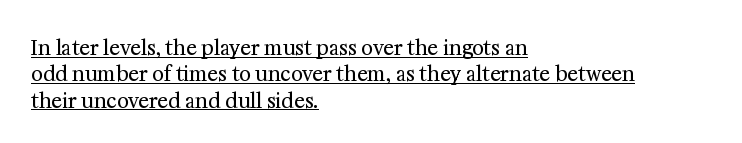
{"italic": "no", "bold": "no", "underline": "yes", "align": "left", "line_spacing": "normal", "line_spacing_ratio": 1.32, "letter_spacing": "normal", "letter_spacing_em": 0.0, "glyph_px": 20}
